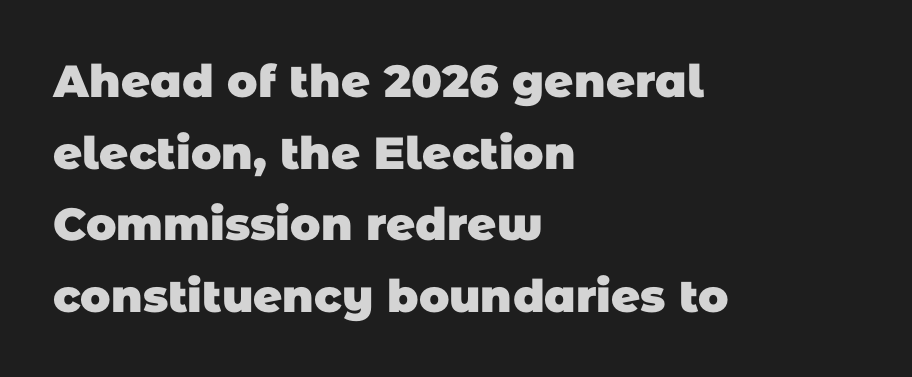
Q: Is the text bold? A: Yes.
Q: Is the typeface a serif or a sans-serif typeface? A: Sans-serif.
Q: Is the text underlined? A: No.
Q: How is the paragraph aligned? A: Left-aligned.
Q: Is the spacing between letters normal or unusually wide? A: Normal.
Q: Is the spacing between lines tight, normal or loose? A: Normal.
Q: Width (condensed, normal, or wide)? A: Normal.
Q: Stroke contrast? A: Low.
Q: x-height? A: Large.
Q: Monospaced? A: No.
